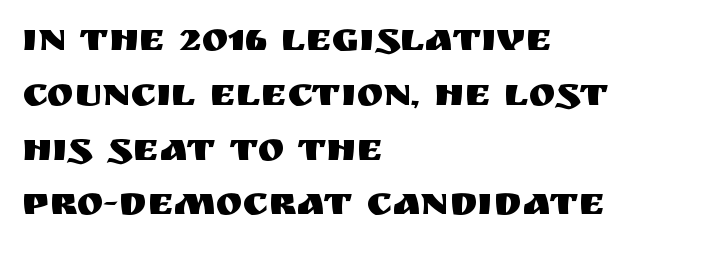
Q: Is the text italic (slanted)? A: No, it is upright.
Q: Is the typeface a serif or a sans-serif typeface? A: Sans-serif.
Q: Is the text underlined? A: No.
Q: How is the paragraph aligned? A: Left-aligned.
Q: Is the spacing between letters normal or unusually wide? A: Normal.
Q: Is the spacing between lines tight, normal or loose? A: Normal.
Q: Width (condensed, normal, or wide)? A: Normal.
Q: Stroke contrast? A: Medium.
Q: x-height? A: Large.
Q: Monospaced? A: No.
